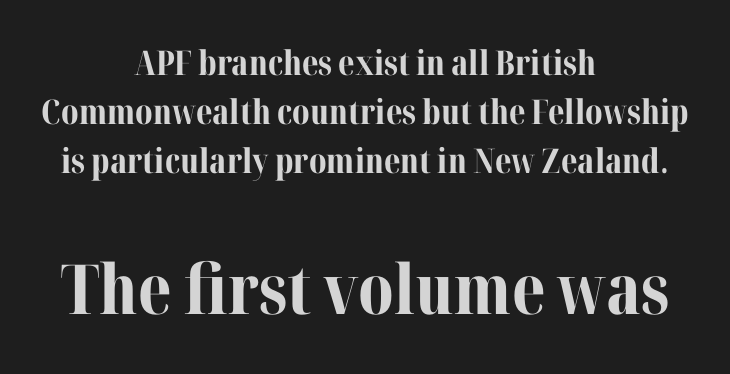
{"serif": "yes", "italic": "no", "bold": "yes", "weight": "bold", "width": "normal", "stroke_contrast": "medium", "x_height": "medium", "monospaced": "no", "underline": "no", "align": "center", "line_spacing": "normal", "line_spacing_ratio": 1.44, "letter_spacing": "normal", "letter_spacing_em": 0.0, "larger_block": "second", "size_ratio": 2.03, "glyph_px": 69}
